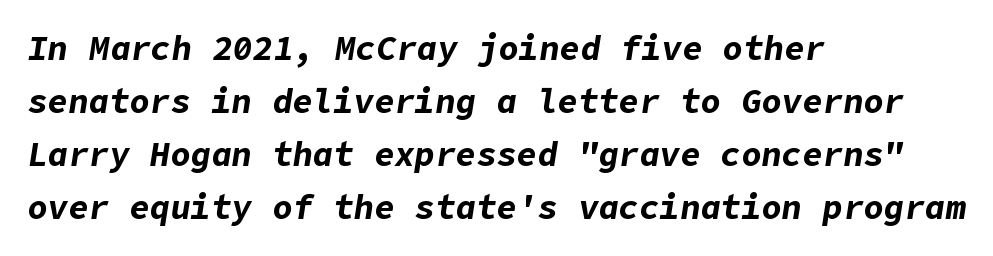
The image shows 34 px bold type, italic (leaning right); set left-aligned, normal line spacing (1.56x), normal letter spacing, not underlined; low stroke contrast and a medium x-height.
